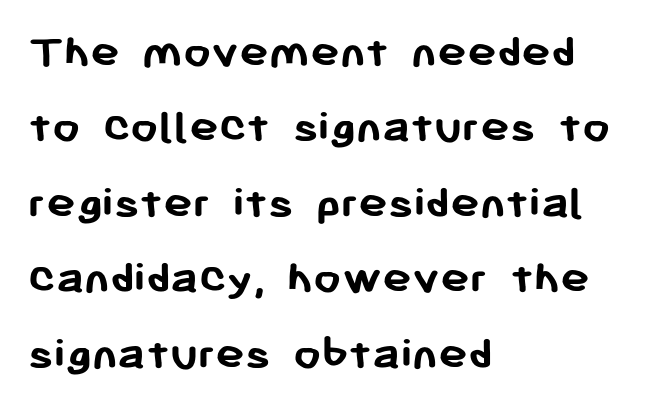
The image shows 49 px semibold sans-serif type, upright; set left-aligned, normal line spacing (1.54x), normal letter spacing, not underlined; low stroke contrast and a medium x-height.
